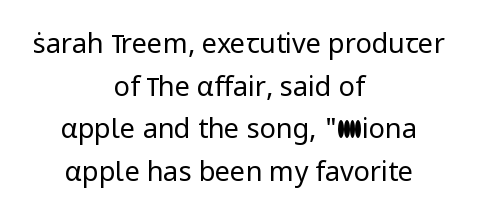
{"italic": "no", "bold": "no", "underline": "no", "align": "center", "line_spacing": "normal", "line_spacing_ratio": 1.58, "letter_spacing": "normal", "letter_spacing_em": 0.0, "glyph_px": 27}
